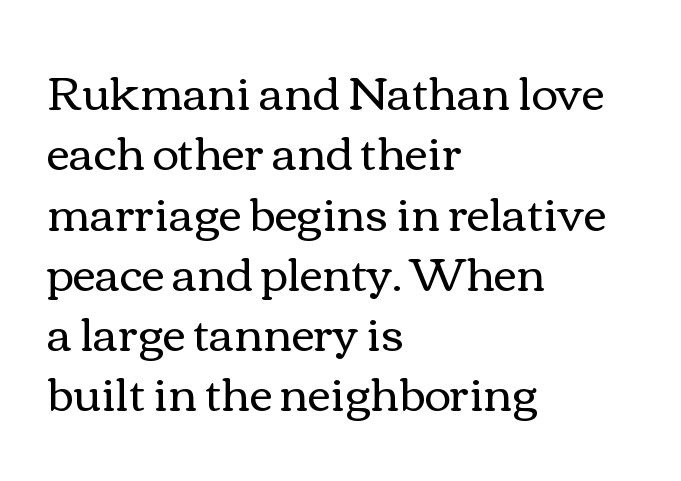
{"italic": "no", "bold": "no", "weight": "regular", "width": "wide", "stroke_contrast": "medium", "x_height": "medium", "monospaced": "no", "underline": "no", "align": "left", "line_spacing": "normal", "line_spacing_ratio": 1.34, "letter_spacing": "normal", "letter_spacing_em": 0.0, "glyph_px": 45}
